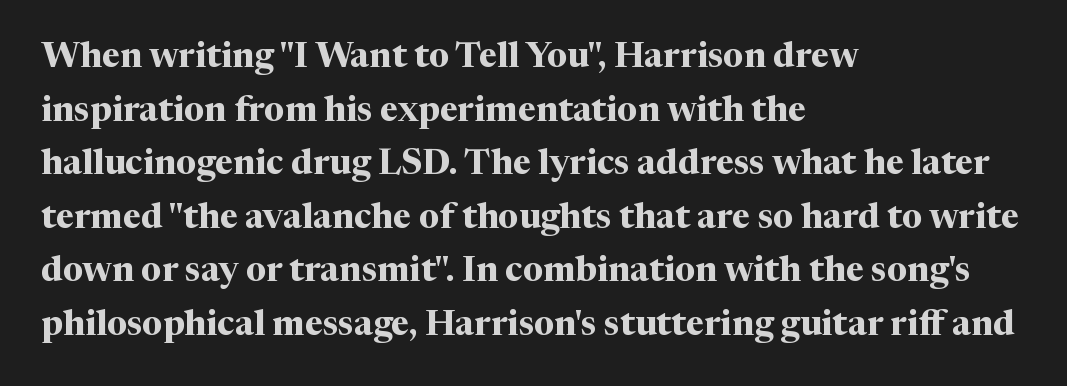
The image shows 35 px bold serif type, upright; set left-aligned, normal line spacing (1.53x), normal letter spacing, not underlined; medium stroke contrast and a medium x-height.
